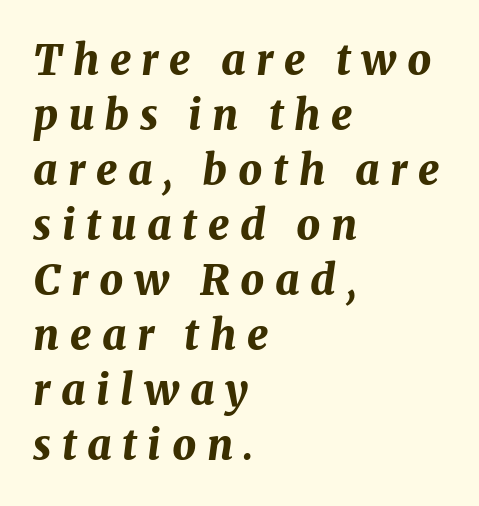
{"italic": "yes", "lean": "right", "slant_degrees": 8, "bold": "yes", "weight": "bold", "width": "normal", "stroke_contrast": "medium", "x_height": "medium", "monospaced": "no", "underline": "no", "align": "left", "line_spacing": "normal", "line_spacing_ratio": 1.31, "letter_spacing": "wide", "letter_spacing_em": 0.25, "glyph_px": 42}
